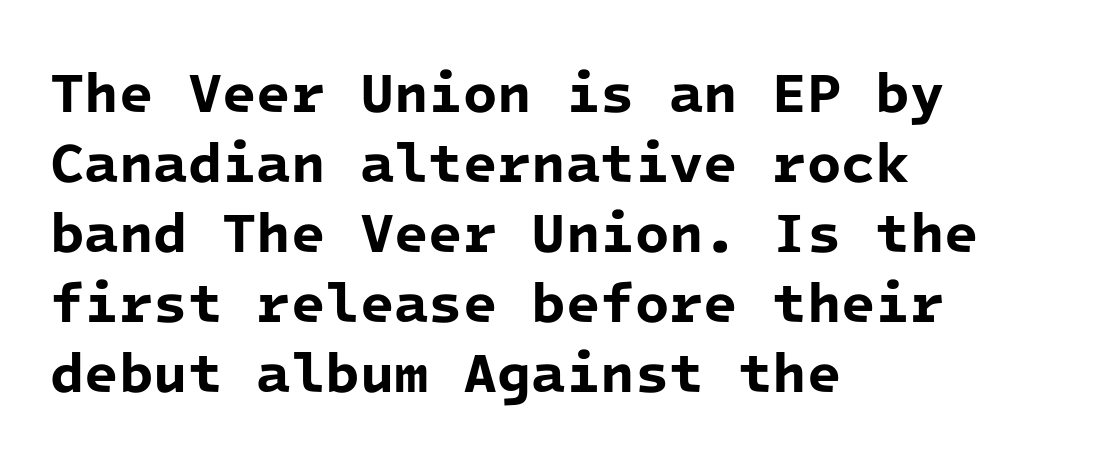
{"serif": "no", "bold": "yes", "weight": "bold", "width": "normal", "stroke_contrast": "low", "x_height": "medium", "monospaced": "yes", "underline": "no", "align": "left", "line_spacing": "normal", "line_spacing_ratio": 1.25, "letter_spacing": "normal", "letter_spacing_em": 0.0, "glyph_px": 56}
